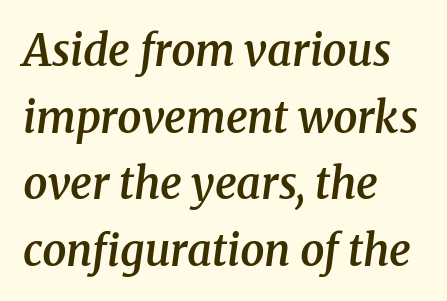
The block of text has a typical density, with ordinary space between rows. The rendering shows small feet on the letterforms — a serif design. It's the slanting kind of type. Rule under the text: the space is simply empty. The face used here is proportionally spaced, like ordinary book or web type.
